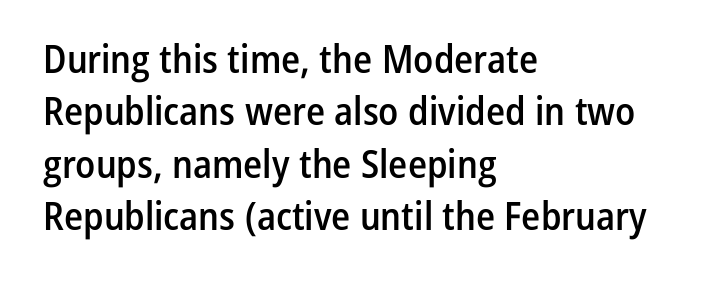
Q: Is the text bold? A: Semi-bold.
Q: Is the text italic (slanted)? A: No, it is upright.
Q: Is the typeface a serif or a sans-serif typeface? A: Sans-serif.
Q: Is the text underlined? A: No.
Q: How is the paragraph aligned? A: Left-aligned.
Q: Is the spacing between letters normal or unusually wide? A: Normal.
Q: Is the spacing between lines tight, normal or loose? A: Normal.
Q: Width (condensed, normal, or wide)? A: Condensed.
Q: Stroke contrast? A: Low.
Q: x-height? A: Medium.
Q: Monospaced? A: No.
